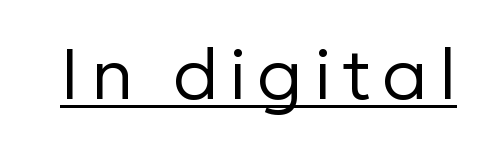
Q: Is the text bold? A: No.
Q: Is the text italic (slanted)? A: No, it is upright.
Q: Is the typeface a serif or a sans-serif typeface? A: Sans-serif.
Q: Is the text underlined? A: Yes.
Q: Width (condensed, normal, or wide)? A: Normal.
Q: Stroke contrast? A: Low.
Q: x-height? A: Medium.
Q: Monospaced? A: No.
